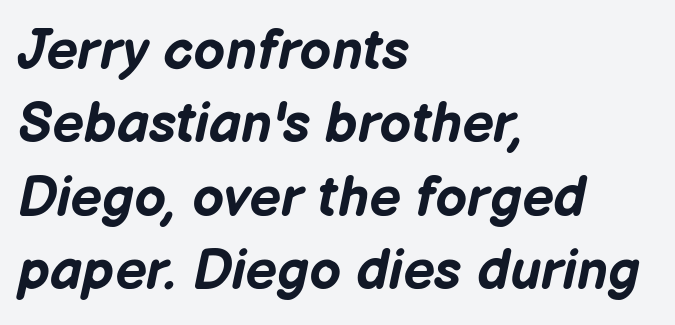
Q: Is the text bold? A: Yes.
Q: Is the text italic (slanted)? A: Yes, it leans right by about 12 degrees.
Q: Is the text underlined? A: No.
Q: How is the paragraph aligned? A: Left-aligned.
Q: Is the spacing between letters normal or unusually wide? A: Normal.
Q: Is the spacing between lines tight, normal or loose? A: Normal.
Q: Width (condensed, normal, or wide)? A: Normal.
Q: Stroke contrast? A: Low.
Q: x-height? A: Medium.
Q: Monospaced? A: No.
